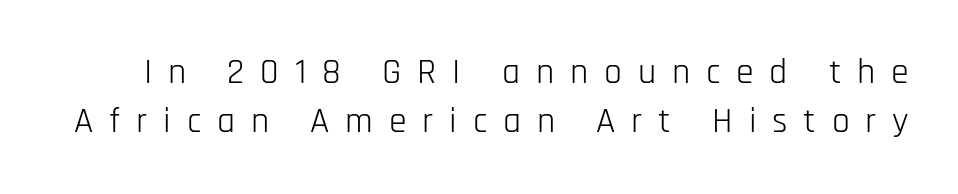
The image shows 36 px light, condensed sans-serif type, upright; set normal line spacing (1.36x), unusually wide letter spacing (+0.44 em), not underlined; low stroke contrast and a large x-height.
